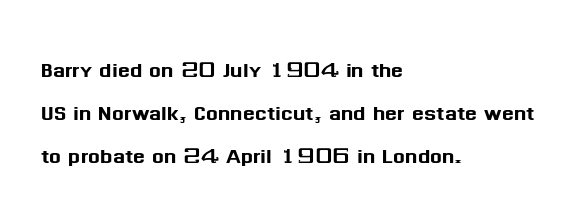
{"serif": "no", "italic": "no", "width": "normal", "stroke_contrast": "medium", "x_height": "medium", "monospaced": "no", "underline": "no", "align": "left", "line_spacing": "normal", "line_spacing_ratio": 1.53, "letter_spacing": "normal", "letter_spacing_em": 0.0, "glyph_px": 28}
